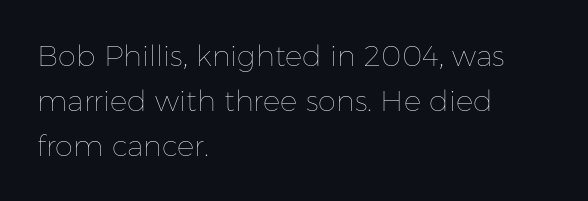
The image shows 29 px thin type, upright; set left-aligned, normal line spacing (1.55x), normal letter spacing, not underlined; low stroke contrast and a medium x-height.
